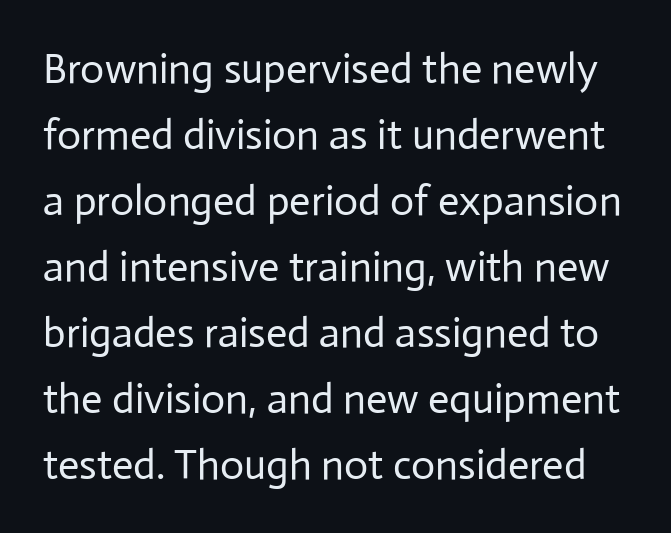
Spacing verdict: proportional, widths tailored to each character. Whoever set this chose a conventional vertical rhythm. A typesetter would call this zero additional tracking. The specimen reads as upright at a glance. Descenders are the only things crossing below the line. Nope, no serifs anywhere on these letters.
